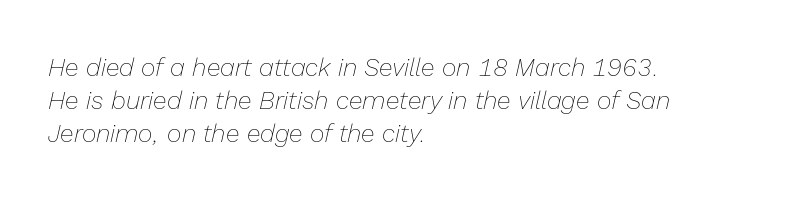
The image shows 25 px text type, italic (leaning right); set left-aligned, normal line spacing (1.32x), normal letter spacing, not underlined.
